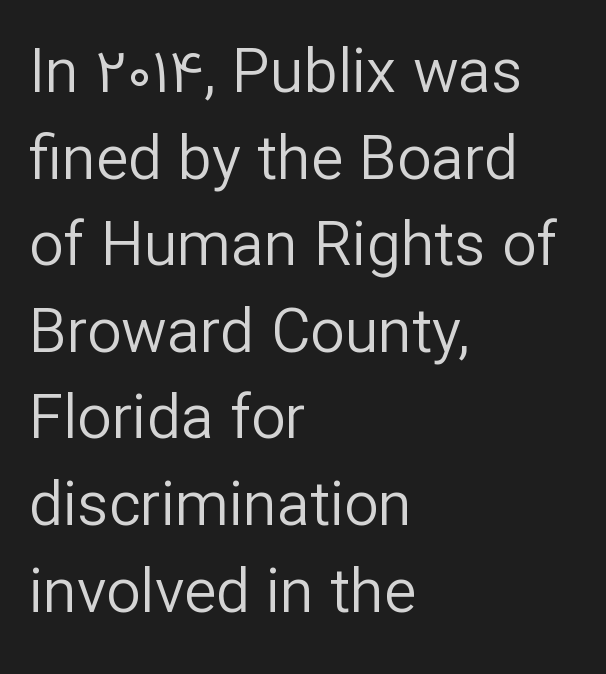
{"serif": "no", "italic": "no", "bold": "no", "weight": "regular", "width": "normal", "stroke_contrast": "low", "x_height": "medium", "monospaced": "no", "underline": "no", "align": "left", "line_spacing": "normal", "line_spacing_ratio": 1.42, "letter_spacing": "normal", "letter_spacing_em": 0.0, "glyph_px": 61}
